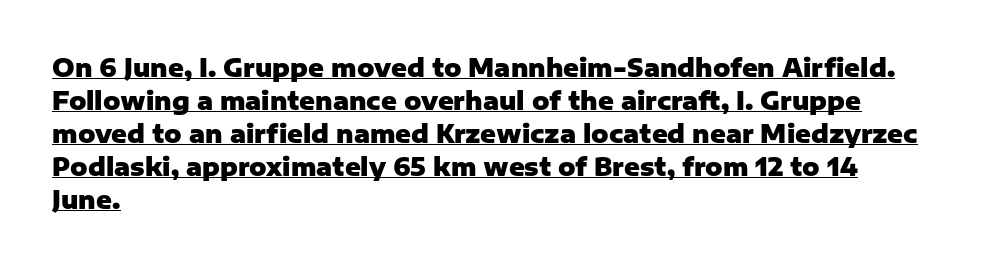
A roman cut, with each character standing at attention. Where is the straight margin? On the left. A baseline rule has been typeset under these characters. The glyphs have the mass of a bold cut. Horizontal bands of white between lines are of average thickness. Tracking value appears to be zero — textbook default spacing.
